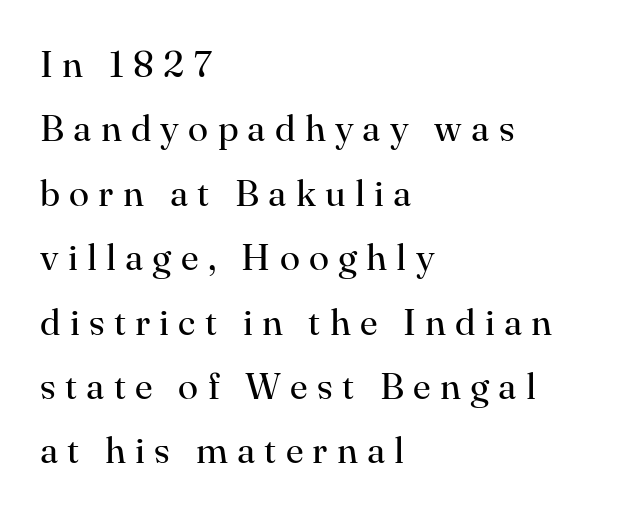
The image shows 37 px regular-weight serif type, upright; set left-aligned, line spacing 1.74x, unusually wide letter spacing (+0.25 em), not underlined; high stroke contrast and a small x-height.
